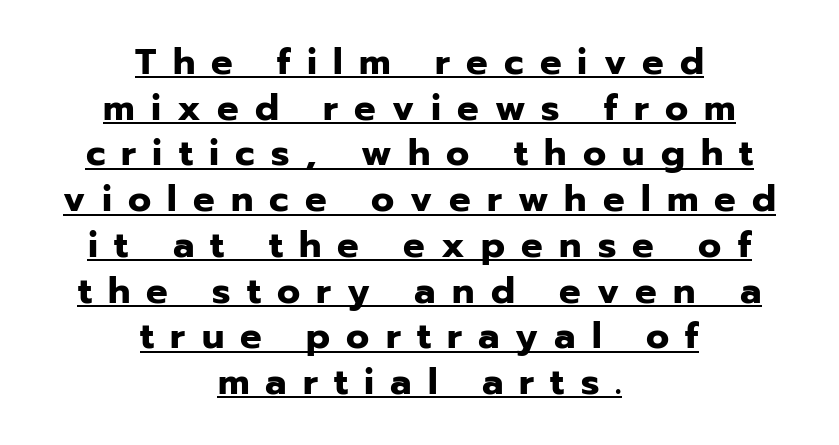
Q: Is the text bold? A: Yes.
Q: Is the text italic (slanted)? A: No, it is upright.
Q: Is the typeface a serif or a sans-serif typeface? A: Sans-serif.
Q: Is the text underlined? A: Yes.
Q: How is the paragraph aligned? A: Centered.
Q: Is the spacing between letters normal or unusually wide? A: Unusually wide.
Q: Is the spacing between lines tight, normal or loose? A: Normal.
Q: Width (condensed, normal, or wide)? A: Normal.
Q: Stroke contrast? A: Low.
Q: x-height? A: Medium.
Q: Monospaced? A: No.
